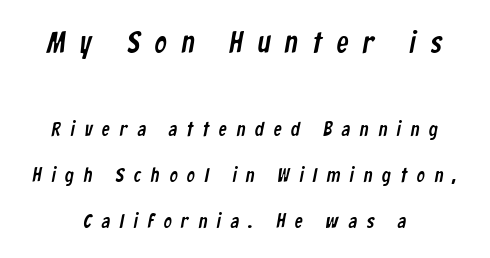
Here the glyphs are tracked loosely, breaking word shapes into spaced letters. No word sits above an underline. Leading: increased. A typesetter would call this proportional, since set widths differ per character. Typographically, this falls in the sans-serif category.
